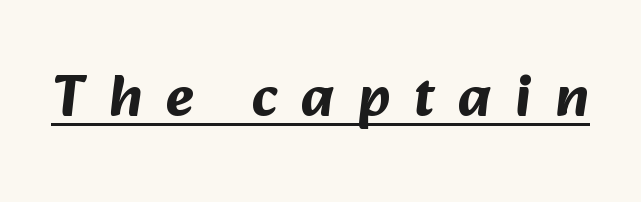
{"serif": "no", "bold": "yes", "weight": "bold", "width": "normal", "stroke_contrast": "medium", "x_height": "medium", "monospaced": "no", "underline": "yes", "letter_spacing": "wide", "letter_spacing_em": 0.4, "glyph_px": 59}
